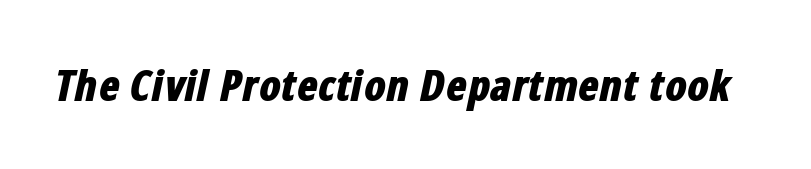
Q: Is the text bold? A: Yes.
Q: Is the text italic (slanted)? A: Yes, it leans right by about 12 degrees.
Q: Is the text underlined? A: No.
Q: Is the spacing between letters normal or unusually wide? A: Normal.
Q: Width (condensed, normal, or wide)? A: Condensed.
Q: Stroke contrast? A: Low.
Q: x-height? A: Medium.
Q: Monospaced? A: No.
